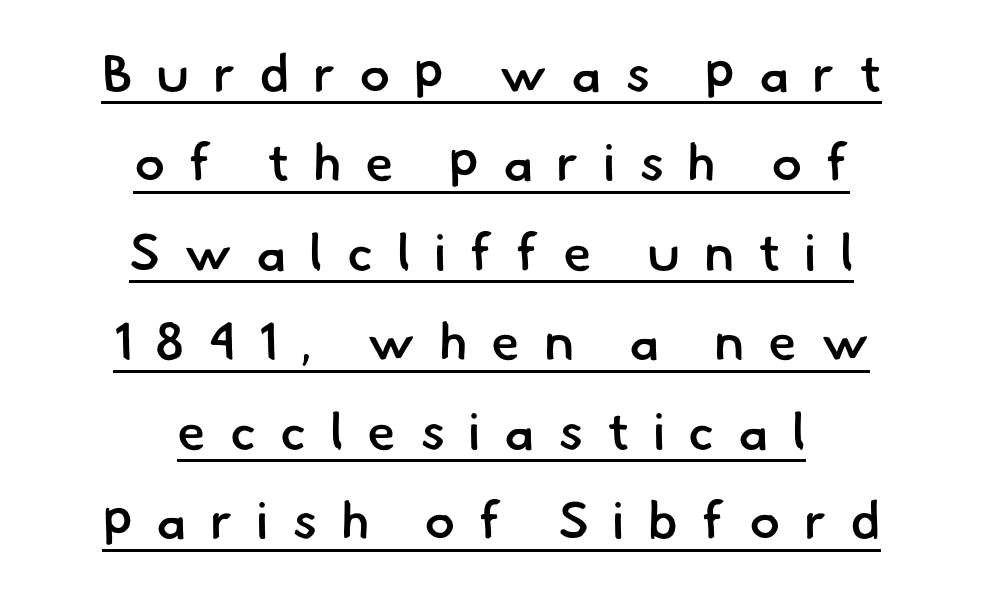
The glyphs in this specimen are sans serif. Casual observation: everything's sitting right in the middle. Character widths vary here, with narrow letters taking less room than wide ones. This is moderately heavy type, rendered in semibold. Students, note that the glyphs here are deliberately spaced far apart.
